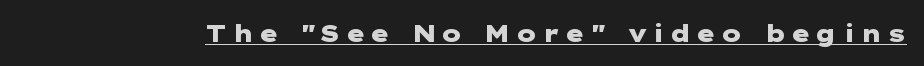
{"italic": "no", "bold": "yes", "underline": "yes", "glyph_px": 24}
